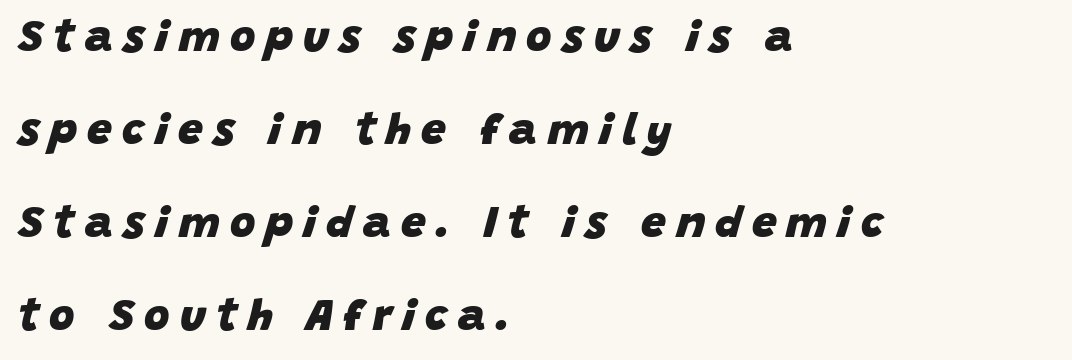
All the whitespace from short lines collects on the right. Caption: bold face, heavy strokes. The rendering inserts visible extra space after every character. Type without underlining.
